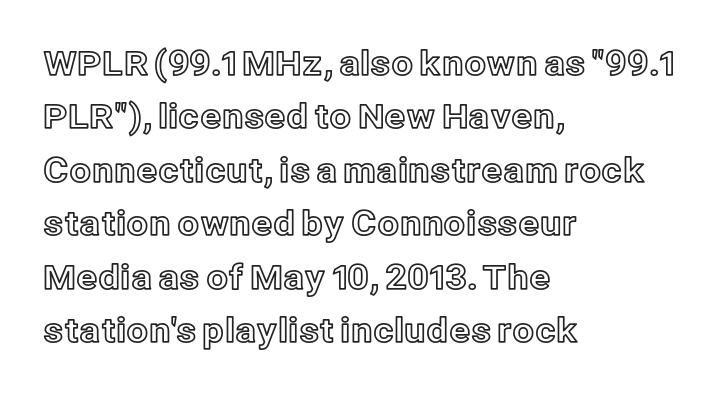
The image shows 34 px text type, upright; set left-aligned, normal line spacing (1.57x), normal letter spacing, not underlined; a medium x-height.
